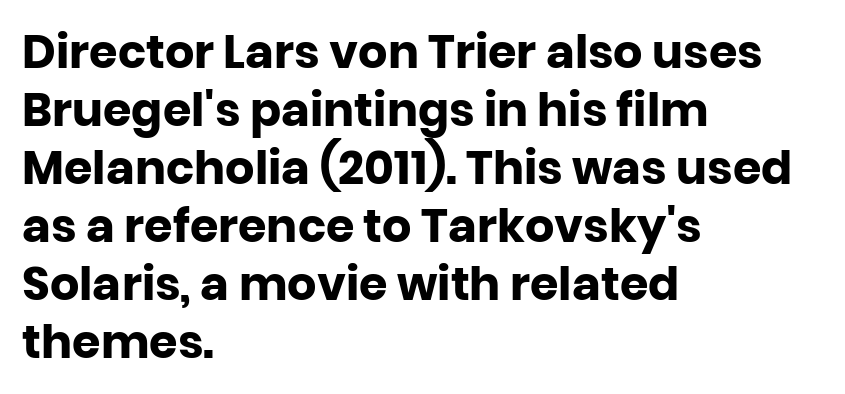
{"serif": "no", "italic": "no", "bold": "yes", "weight": "heavy", "width": "normal", "stroke_contrast": "low", "x_height": "large", "monospaced": "no", "underline": "no", "align": "left", "line_spacing": "normal", "line_spacing_ratio": 1.26, "letter_spacing": "normal", "letter_spacing_em": 0.0, "glyph_px": 46}
